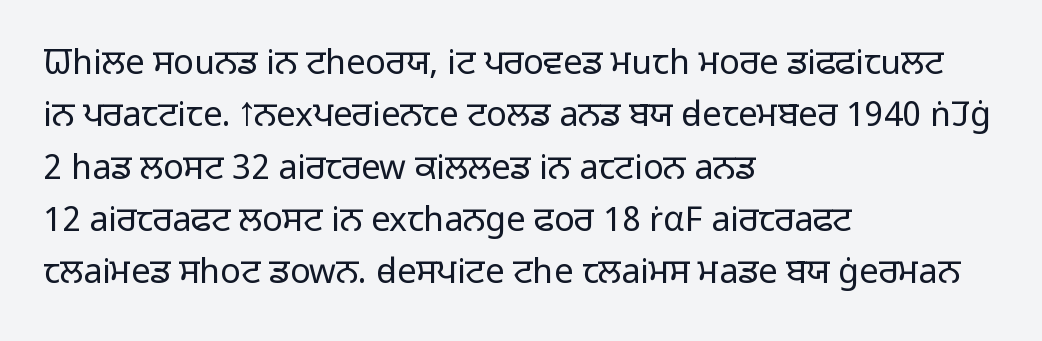
{"serif": "no", "italic": "no", "bold": "no", "weight": "light", "width": "normal", "stroke_contrast": "low", "x_height": "medium", "monospaced": "no", "underline": "no", "align": "left", "line_spacing": "normal", "line_spacing_ratio": 1.54, "letter_spacing": "normal", "letter_spacing_em": 0.0, "glyph_px": 34}
